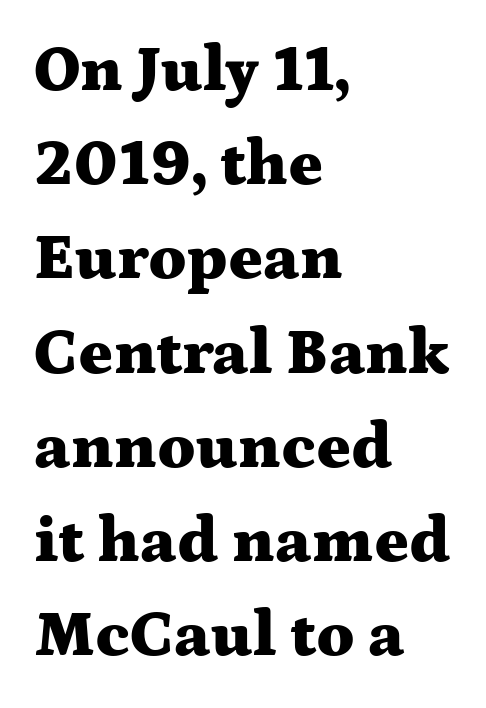
Q: Is the text bold? A: Yes.
Q: Is the text italic (slanted)? A: No, it is upright.
Q: Is the typeface a serif or a sans-serif typeface? A: Serif.
Q: Is the text underlined? A: No.
Q: How is the paragraph aligned? A: Left-aligned.
Q: Is the spacing between letters normal or unusually wide? A: Normal.
Q: Is the spacing between lines tight, normal or loose? A: Normal.
Q: Width (condensed, normal, or wide)? A: Wide.
Q: Stroke contrast? A: Medium.
Q: x-height? A: Medium.
Q: Monospaced? A: No.
